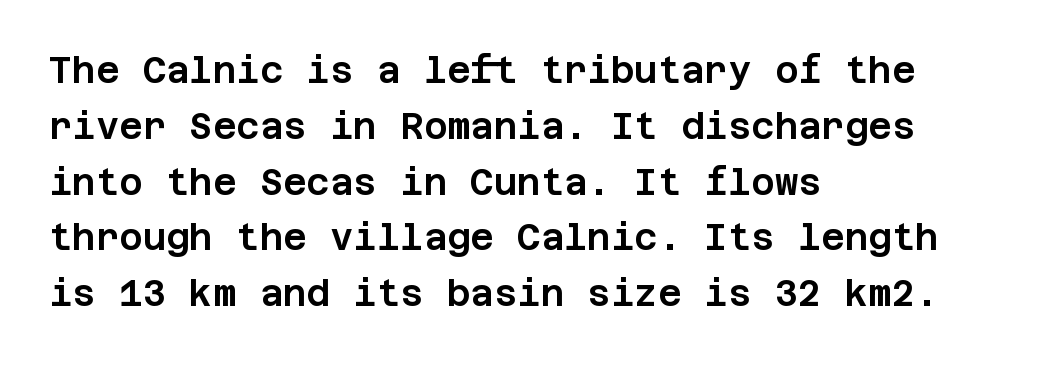
The image shows 36 px sans-serif type, upright; set left-aligned, normal line spacing (1.55x), normal letter spacing, not underlined; low stroke contrast and a large x-height.
